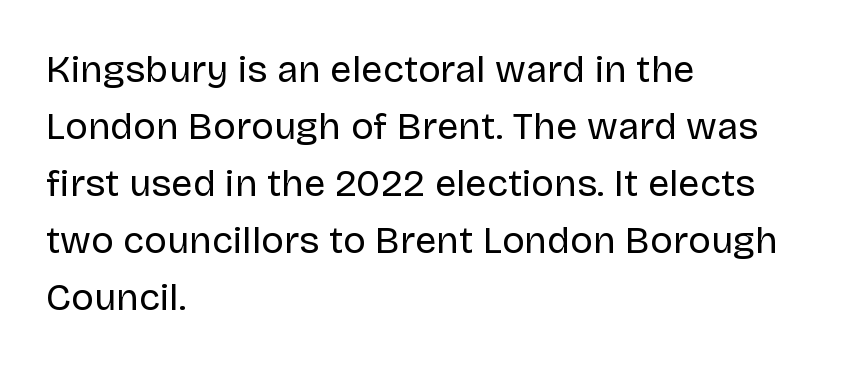
This sample has the flowing, uneven cadence of proportional lettering. Nope, not italic — everything's standing straight. Classification — sans serif. Stroke mass is kept to a normal reading level or below.
